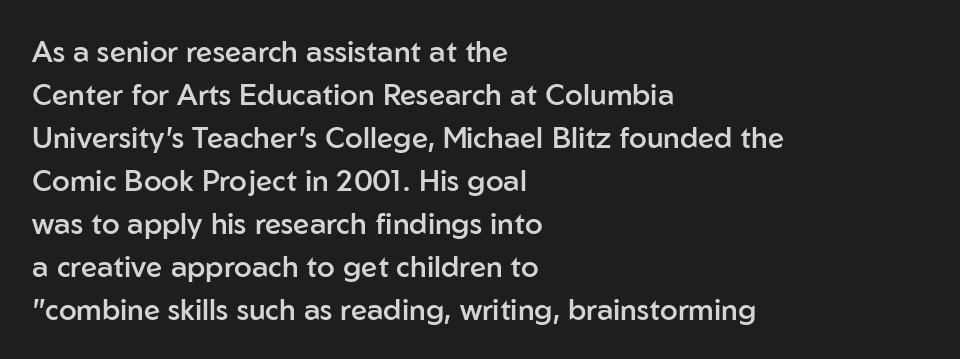
Anything drawn beneath the words? Only blank space. Serifs: no, the terminals of the letterforms are clean. These lines were composed using upright roman letters. Vertical spacing — default. The face used here is a semibold: visibly heavier than regular, lighter than bold.
